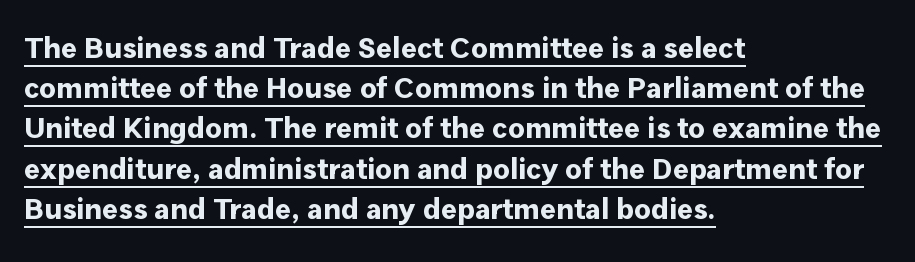
Q: Is the text bold? A: Yes.
Q: Is the text italic (slanted)? A: No, it is upright.
Q: Is the typeface a serif or a sans-serif typeface? A: Sans-serif.
Q: Is the text underlined? A: Yes.
Q: How is the paragraph aligned? A: Left-aligned.
Q: Is the spacing between letters normal or unusually wide? A: Normal.
Q: Is the spacing between lines tight, normal or loose? A: Normal.
Q: Width (condensed, normal, or wide)? A: Normal.
Q: Stroke contrast? A: Low.
Q: x-height? A: Medium.
Q: Monospaced? A: No.
